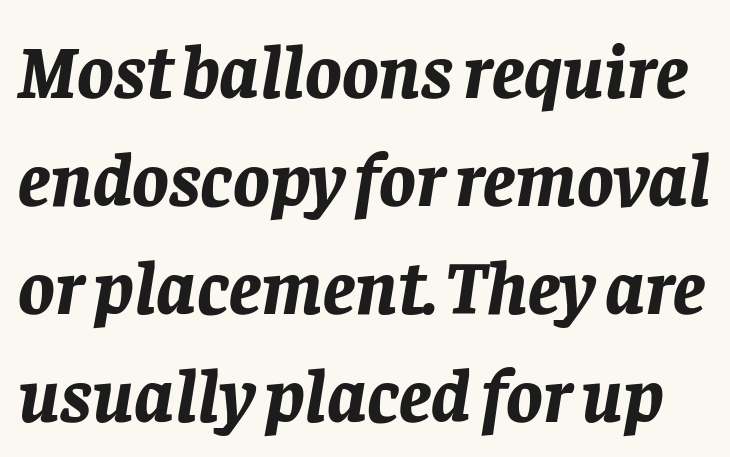
Q: Is the text bold? A: Yes.
Q: Is the text italic (slanted)? A: Yes, it leans right by about 8 degrees.
Q: Is the text underlined? A: No.
Q: Is the spacing between letters normal or unusually wide? A: Normal.
Q: Is the spacing between lines tight, normal or loose? A: Normal.
Q: Width (condensed, normal, or wide)? A: Normal.
Q: Stroke contrast? A: Low.
Q: x-height? A: Large.
Q: Monospaced? A: No.
